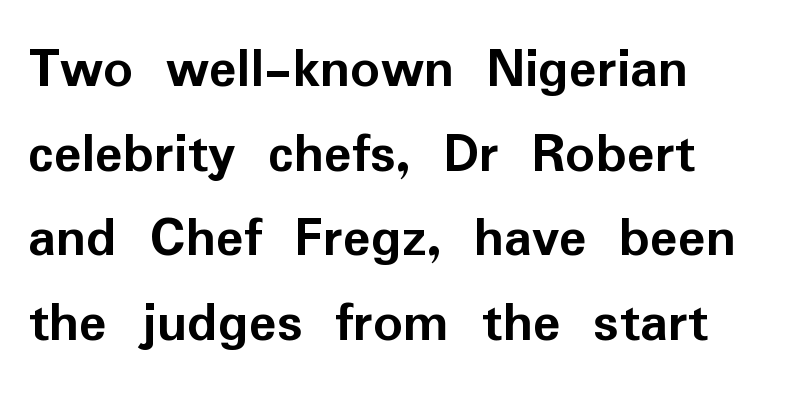
Q: Is the text bold? A: Yes.
Q: Is the text italic (slanted)? A: No, it is upright.
Q: Is the typeface a serif or a sans-serif typeface? A: Sans-serif.
Q: Is the text underlined? A: No.
Q: How is the paragraph aligned? A: Left-aligned.
Q: Is the spacing between letters normal or unusually wide? A: Normal.
Q: Is the spacing between lines tight, normal or loose? A: Normal.
Q: Width (condensed, normal, or wide)? A: Normal.
Q: Stroke contrast? A: Low.
Q: x-height? A: Medium.
Q: Monospaced? A: No.
